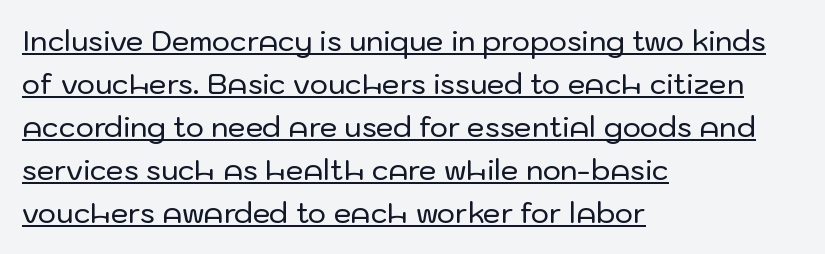
Nobody touched the tracking dial on this one. The font family rendered here belongs to the sans-serif group. Designer's note — italics off, roman on. Regular leading.
